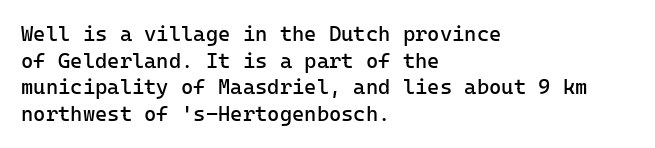
Q: Is the text bold? A: No.
Q: Is the text italic (slanted)? A: No, it is upright.
Q: Is the text underlined? A: No.
Q: How is the paragraph aligned? A: Left-aligned.
Q: Is the spacing between letters normal or unusually wide? A: Normal.
Q: Is the spacing between lines tight, normal or loose? A: Normal.
